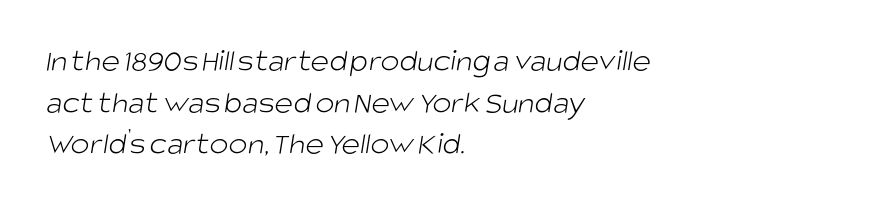
The passage shown is not bold in any degree. Nothing unusual about the tracking: characters are spaced as the font intends. Any mark beneath the type? The region is blank. Spacing verdict: proportional, widths tailored to each character. Grotesque or geometric, the face here clearly has no serifs.
